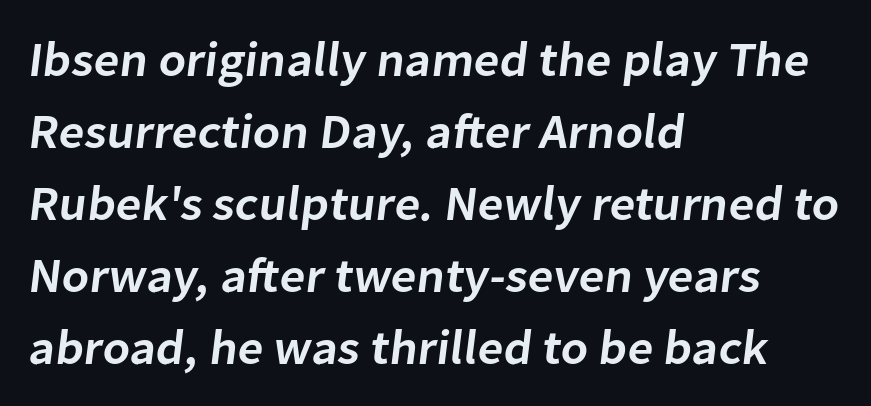
Q: Is the text bold? A: Semi-bold.
Q: Is the typeface a serif or a sans-serif typeface? A: Sans-serif.
Q: Is the text underlined? A: No.
Q: How is the paragraph aligned? A: Left-aligned.
Q: Is the spacing between letters normal or unusually wide? A: Normal.
Q: Is the spacing between lines tight, normal or loose? A: Normal.
Q: Width (condensed, normal, or wide)? A: Normal.
Q: Stroke contrast? A: Low.
Q: x-height? A: Medium.
Q: Monospaced? A: No.
